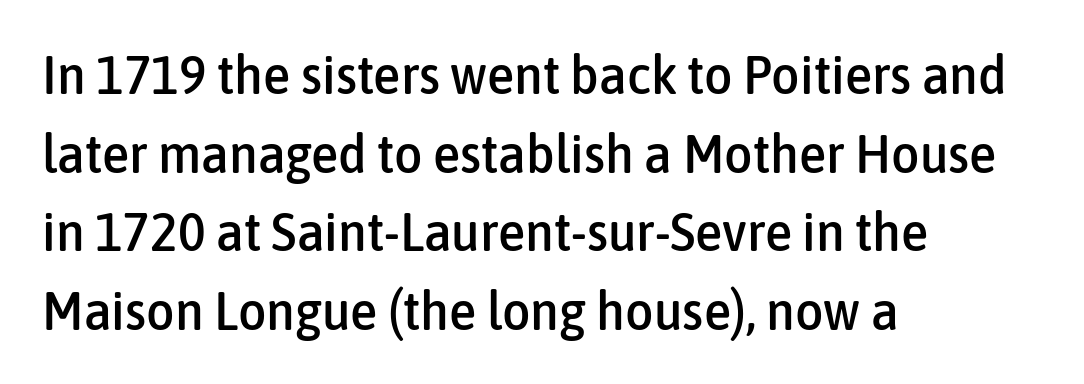
{"serif": "no", "italic": "no", "width": "condensed", "stroke_contrast": "low", "x_height": "medium", "monospaced": "no", "underline": "no", "align": "left", "line_spacing": "normal", "line_spacing_ratio": 1.43, "letter_spacing": "normal", "letter_spacing_em": 0.0, "glyph_px": 55}
